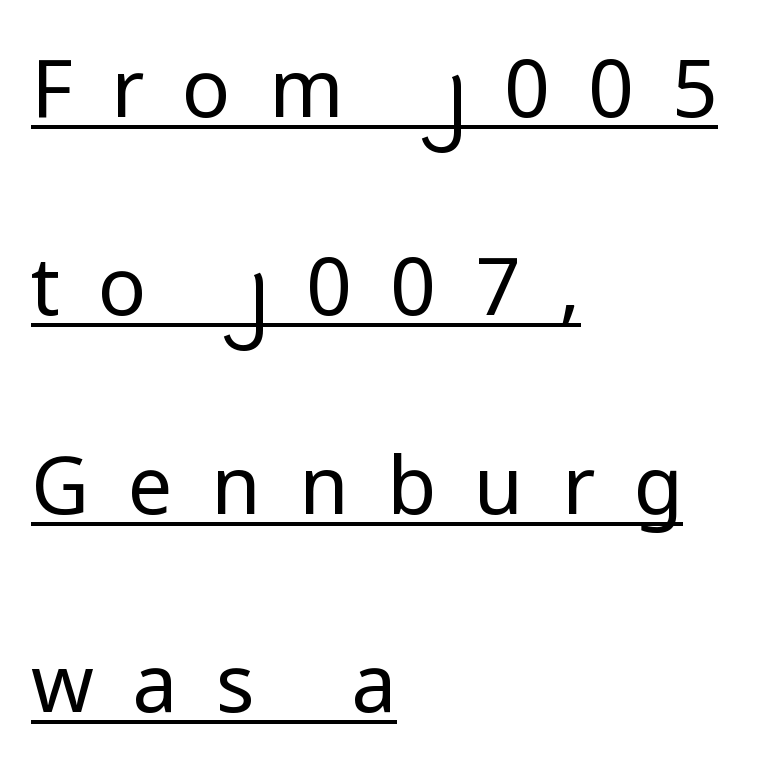
Q: Is the text bold? A: No.
Q: Is the text italic (slanted)? A: No, it is upright.
Q: Is the typeface a serif or a sans-serif typeface? A: Sans-serif.
Q: Is the text underlined? A: Yes.
Q: How is the paragraph aligned? A: Left-aligned.
Q: Is the spacing between letters normal or unusually wide? A: Unusually wide.
Q: Is the spacing between lines tight, normal or loose? A: Loose.
Q: Width (condensed, normal, or wide)? A: Normal.
Q: Stroke contrast? A: Low.
Q: x-height? A: Medium.
Q: Monospaced? A: No.
